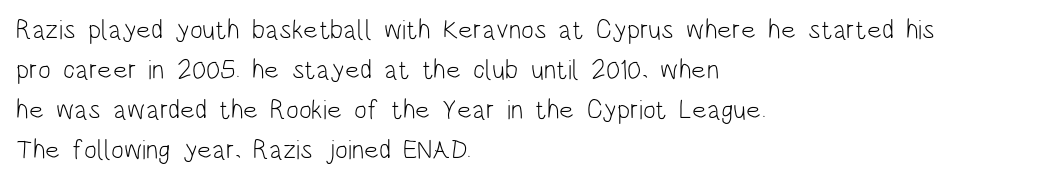
The image shows 27 px text type, upright; set left-aligned, normal line spacing (1.48x), normal letter spacing, not underlined.
